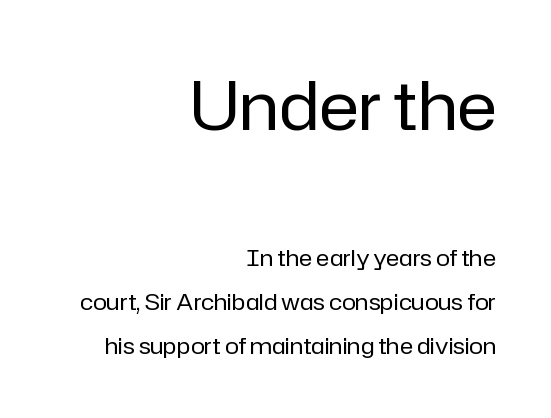
The image shows 68 px regular-weight sans-serif type, upright; set right-aligned, loose line spacing (1.92x), normal letter spacing, not underlined; the first (top) block is 2.96x larger; low stroke contrast and a medium x-height.
